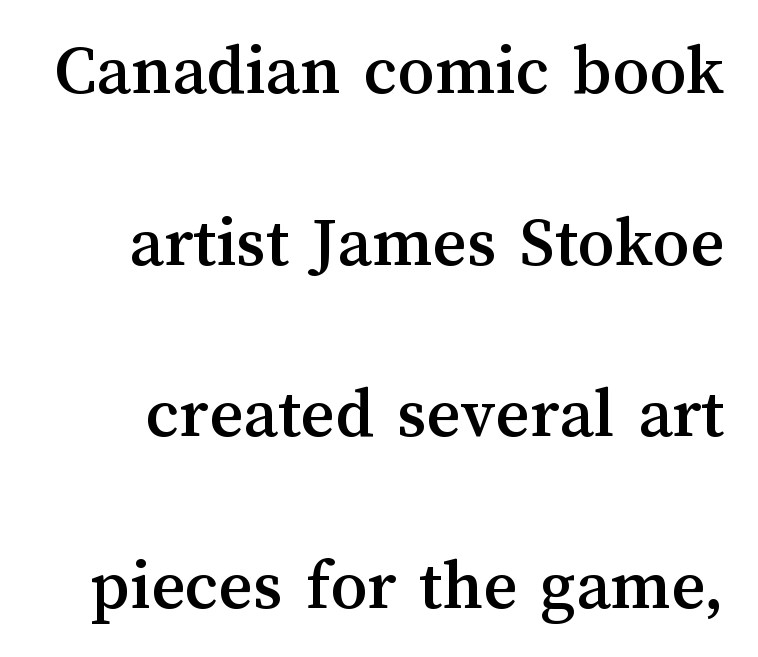
The image shows 73 px text type, upright; set loose line spacing (2.35x), normal letter spacing, not underlined; medium stroke contrast and a medium x-height.
